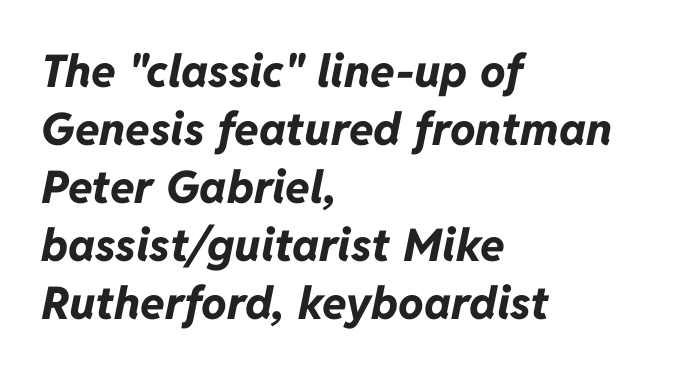
{"italic": "yes", "lean": "right", "slant_degrees": 11, "bold": "yes", "weight": "bold", "width": "normal", "stroke_contrast": "low", "x_height": "medium", "monospaced": "no", "underline": "no", "align": "left", "line_spacing": "normal", "line_spacing_ratio": 1.29, "letter_spacing": "normal", "letter_spacing_em": 0.0, "glyph_px": 45}
